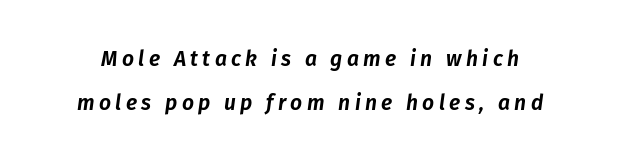
An italicized treatment has been applied to the whole sample. Characters follow at a spacing far wider than the type designer built in. The designer dialed line spacing up above the default. The glyphs are unaccompanied by any horizontal stroke below them.
